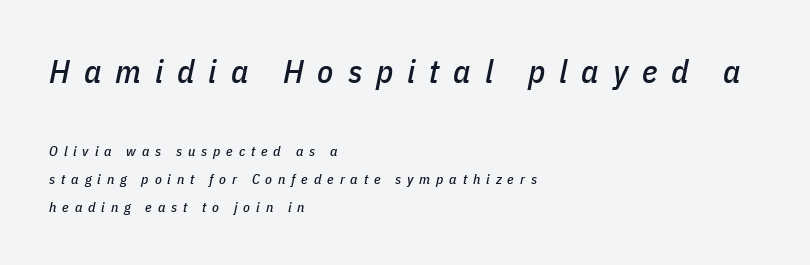
The image shows 33 px condensed type, italic (leaning right); set left-aligned, loose line spacing (1.99x), unusually wide letter spacing (+0.42 em), not underlined; the first (top) block is 2.36x larger; low stroke contrast and a medium x-height.
